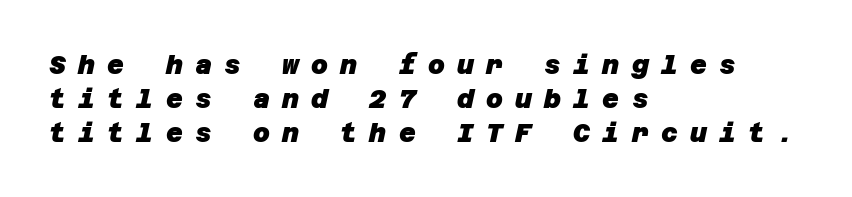
Each new line begins a customary step beneath the previous one. This is heavy type, rendered in bold. Left-aligned paragraph, ragged on the right. Letters rest on an invisible, unmarked baseline. How are the letters spaced? Widely, with obvious added tracking.
